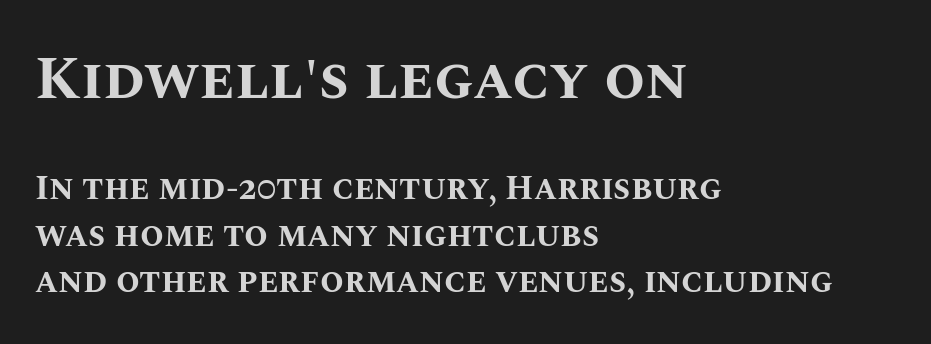
{"italic": "no", "bold": "yes", "weight": "bold", "width": "normal", "stroke_contrast": "medium", "x_height": "large", "monospaced": "no", "underline": "no", "align": "left", "line_spacing": "normal", "line_spacing_ratio": 1.37, "letter_spacing": "normal", "letter_spacing_em": 0.0, "larger_block": "first", "size_ratio": 1.74, "glyph_px": 59}
